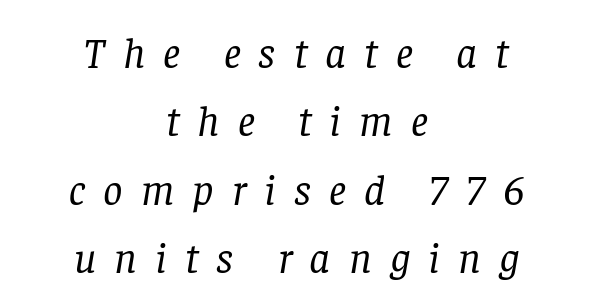
Q: Is the text bold? A: No.
Q: Is the text italic (slanted)? A: Yes, it leans right by about 8 degrees.
Q: Is the typeface a serif or a sans-serif typeface? A: Serif.
Q: Is the text underlined? A: No.
Q: How is the paragraph aligned? A: Centered.
Q: Is the spacing between letters normal or unusually wide? A: Unusually wide.
Q: Is the spacing between lines tight, normal or loose? A: Normal.
Q: Width (condensed, normal, or wide)? A: Normal.
Q: Stroke contrast? A: Low.
Q: x-height? A: Large.
Q: Monospaced? A: No.
